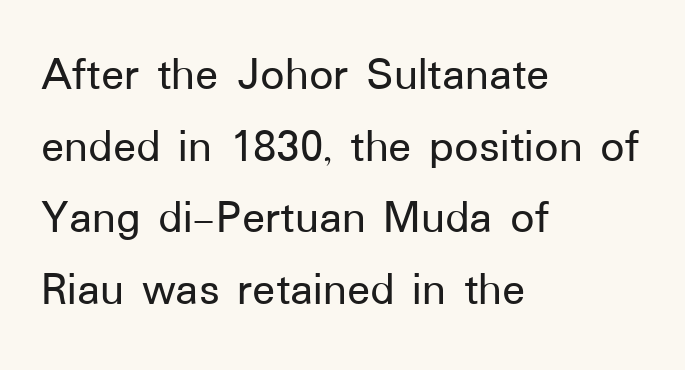
{"serif": "no", "italic": "no", "width": "normal", "stroke_contrast": "low", "x_height": "medium", "monospaced": "no", "underline": "no", "align": "left", "line_spacing": "normal", "line_spacing_ratio": 1.49, "letter_spacing": "normal", "letter_spacing_em": 0.0, "glyph_px": 48}
